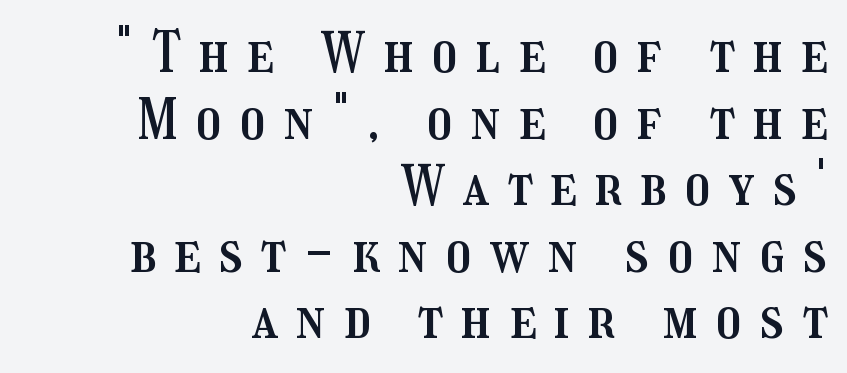
{"italic": "no", "width": "condensed", "stroke_contrast": "medium", "x_height": "medium", "monospaced": "no", "underline": "no", "align": "right", "line_spacing_ratio": 1.21, "letter_spacing": "wide", "letter_spacing_em": 0.34, "glyph_px": 55}
